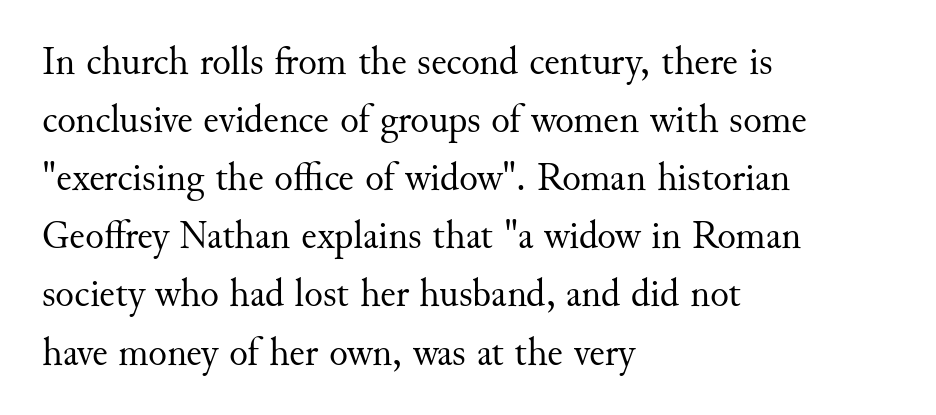
{"serif": "yes", "italic": "no", "bold": "no", "weight": "regular", "width": "normal", "stroke_contrast": "medium", "x_height": "small", "monospaced": "no", "underline": "no", "align": "left", "line_spacing": "normal", "line_spacing_ratio": 1.49, "letter_spacing": "normal", "letter_spacing_em": 0.0, "glyph_px": 39}
